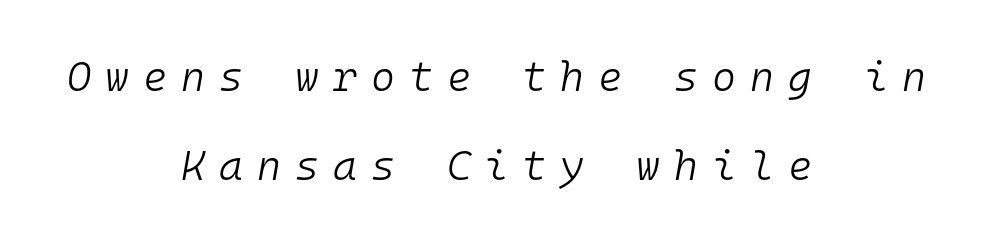
{"italic": "yes", "lean": "right", "slant_degrees": 10, "bold": "no", "weight": "light", "width": "normal", "stroke_contrast": "low", "x_height": "medium", "monospaced": "yes", "underline": "no", "align": "center", "line_spacing": "loose", "line_spacing_ratio": 2.18, "letter_spacing": "wide", "letter_spacing_em": 0.34, "glyph_px": 41}
